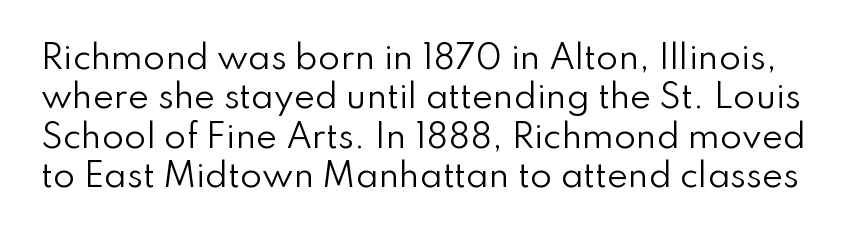
{"serif": "no", "italic": "no", "bold": "no", "weight": "regular", "width": "normal", "stroke_contrast": "low", "x_height": "small", "monospaced": "no", "underline": "no", "line_spacing_ratio": 1.23, "letter_spacing": "normal", "letter_spacing_em": 0.0, "glyph_px": 32}
